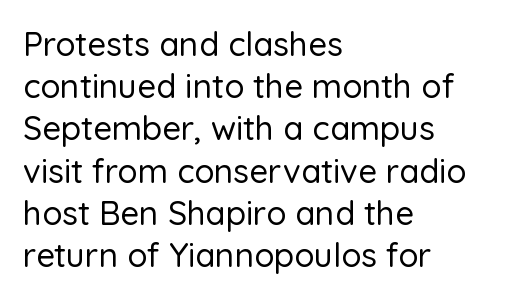
The image shows 33 px sans-serif type, upright; set left-aligned, normal line spacing (1.28x), normal letter spacing, not underlined; low stroke contrast and a medium x-height.
